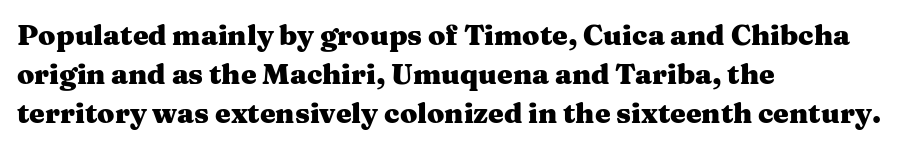
The area under the type is left untouched. Each letter keeps its own natural width here, so spacing adapts to shape. Look at the tracking — it's just the regular setting, nothing added. Each line starts at the same left margin while the right side varies.
